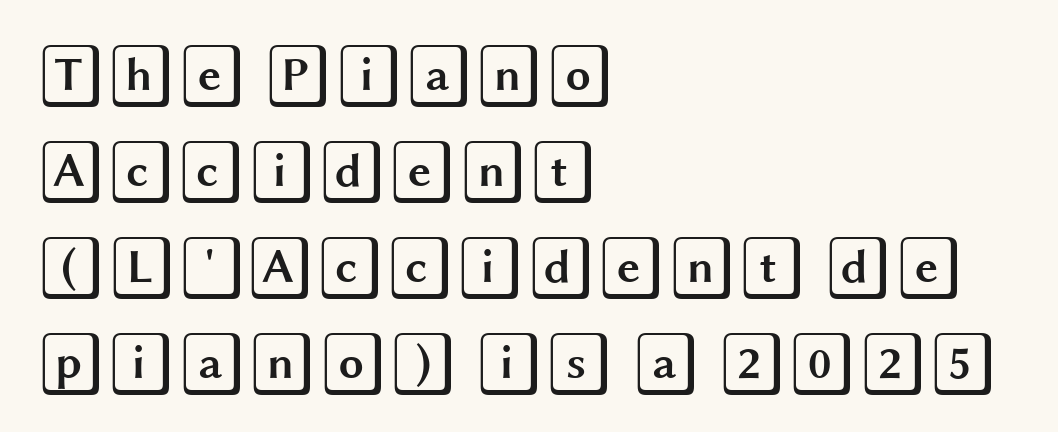
{"italic": "no", "width": "wide", "x_height": "large", "underline": "no", "align": "left", "line_spacing": "normal", "line_spacing_ratio": 1.5, "letter_spacing": "normal", "letter_spacing_em": 0.0, "glyph_px": 64}
